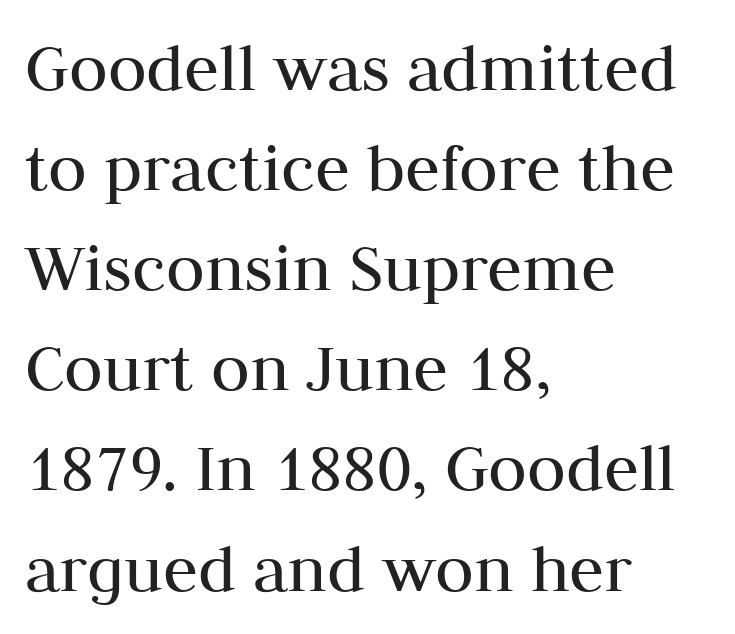
The image shows 71 px regular-weight serif type, upright; set left-aligned, normal line spacing (1.41x), normal letter spacing, not underlined; medium stroke contrast and a medium x-height.
